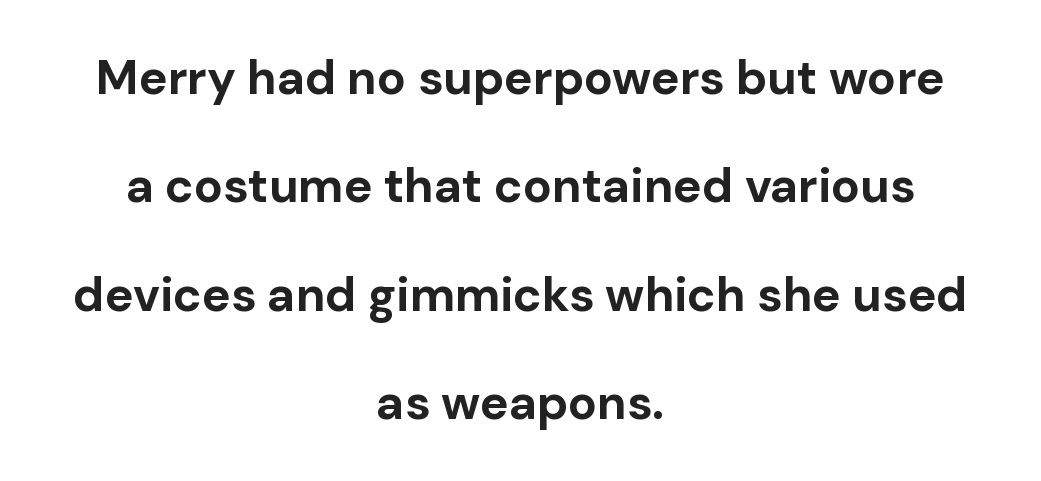
This sample uses a sans-serif face. How heavy is the stroke? Heavy — this is a bold. Nobody drew a line under any word here. The lines in this sample share a center point and differ in where they start and stop.
